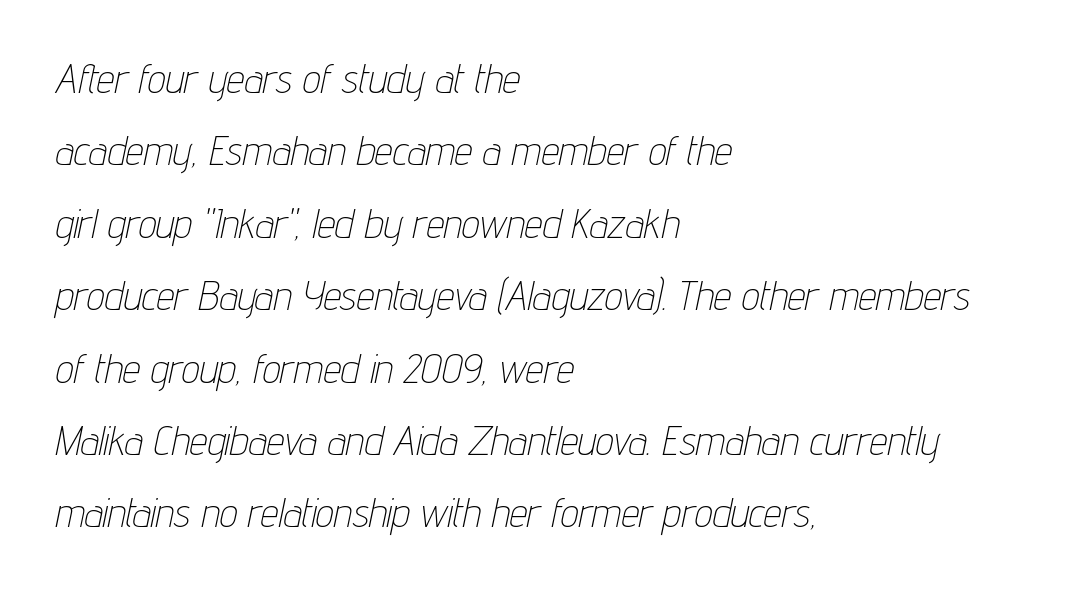
Q: Is the text bold? A: No.
Q: Is the text italic (slanted)? A: Yes, it leans right by about 12 degrees.
Q: Is the text underlined? A: No.
Q: How is the paragraph aligned? A: Left-aligned.
Q: Is the spacing between letters normal or unusually wide? A: Normal.
Q: Width (condensed, normal, or wide)? A: Condensed.
Q: Stroke contrast? A: Low.
Q: x-height? A: Medium.
Q: Monospaced? A: No.
